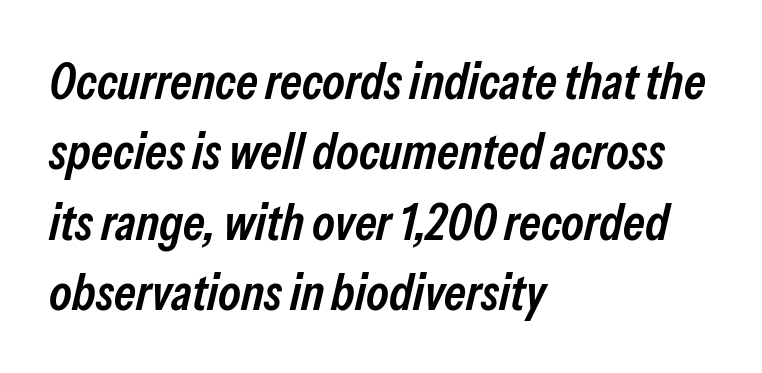
{"italic": "yes", "lean": "right", "slant_degrees": 13, "bold": "semi", "weight": "semibold", "width": "condensed", "stroke_contrast": "low", "x_height": "medium", "monospaced": "no", "underline": "no", "align": "left", "line_spacing": "normal", "line_spacing_ratio": 1.38, "letter_spacing": "normal", "letter_spacing_em": 0.0, "glyph_px": 51}
